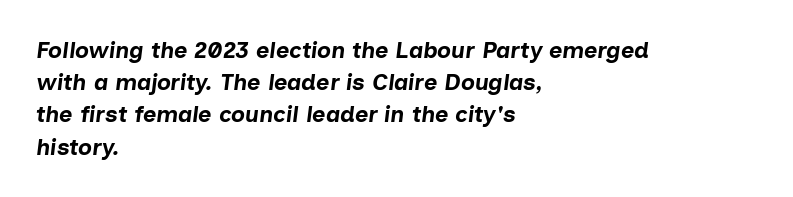
Q: Is the text bold? A: Yes.
Q: Is the text italic (slanted)? A: Yes, it leans right by about 7 degrees.
Q: Is the text underlined? A: No.
Q: How is the paragraph aligned? A: Left-aligned.
Q: Is the spacing between letters normal or unusually wide? A: Normal.
Q: Is the spacing between lines tight, normal or loose? A: Normal.
